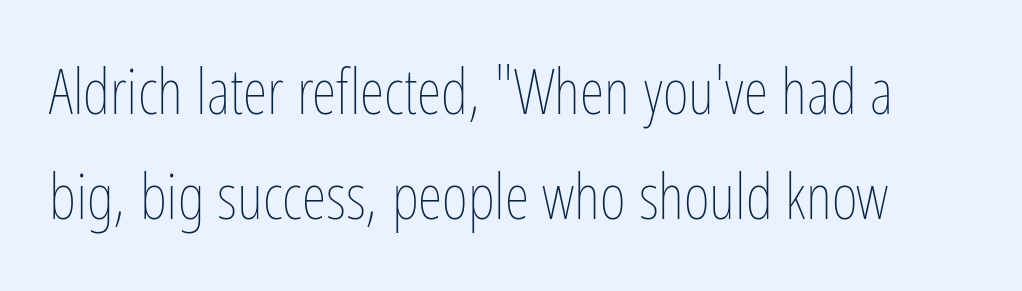
The image shows 63 px thin, condensed type, upright; set normal line spacing (1.67x), normal letter spacing, not underlined; low stroke contrast and a medium x-height.
